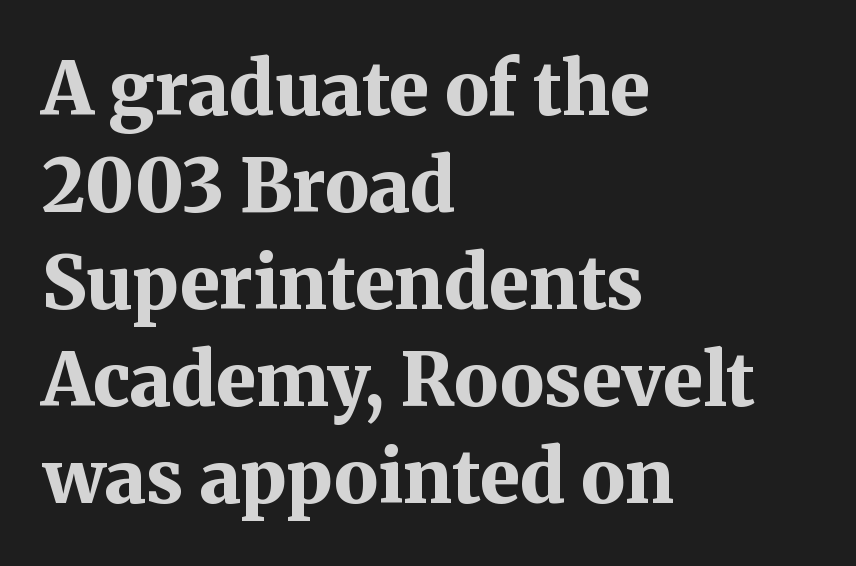
Q: Is the text bold? A: Yes.
Q: Is the text italic (slanted)? A: No, it is upright.
Q: Is the typeface a serif or a sans-serif typeface? A: Serif.
Q: Is the text underlined? A: No.
Q: How is the paragraph aligned? A: Left-aligned.
Q: Is the spacing between letters normal or unusually wide? A: Normal.
Q: Is the spacing between lines tight, normal or loose? A: Normal.
Q: Width (condensed, normal, or wide)? A: Normal.
Q: Stroke contrast? A: Medium.
Q: x-height? A: Medium.
Q: Monospaced? A: No.
